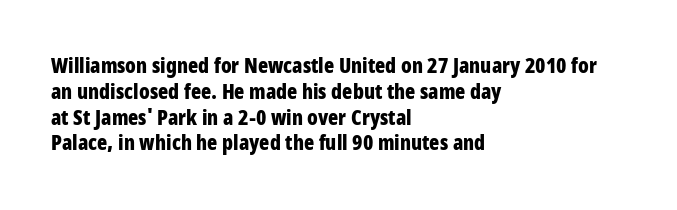
The letters stand upright; this is a roman face. Every row of glyphs begins at an identical x-position on the left. Between one letter and the next there's only the usual sliver of space. Caption: bold face, heavy strokes.
